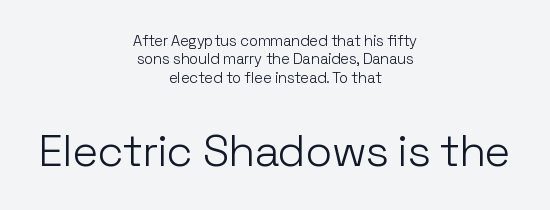
The image shows 44 px light sans-serif type, upright; set centered, line spacing 1.23x, normal letter spacing, not underlined; the second (bottom) block is 2.93x larger; low stroke contrast and a medium x-height.
